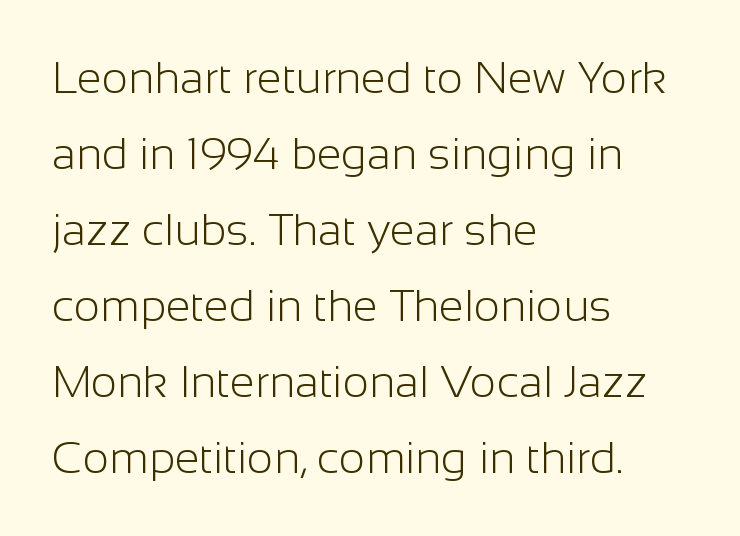
{"serif": "no", "italic": "no", "bold": "no", "weight": "light", "width": "normal", "stroke_contrast": "low", "x_height": "medium", "monospaced": "no", "underline": "no", "align": "left", "line_spacing": "normal", "line_spacing_ratio": 1.69, "letter_spacing": "normal", "letter_spacing_em": 0.0, "glyph_px": 45}
